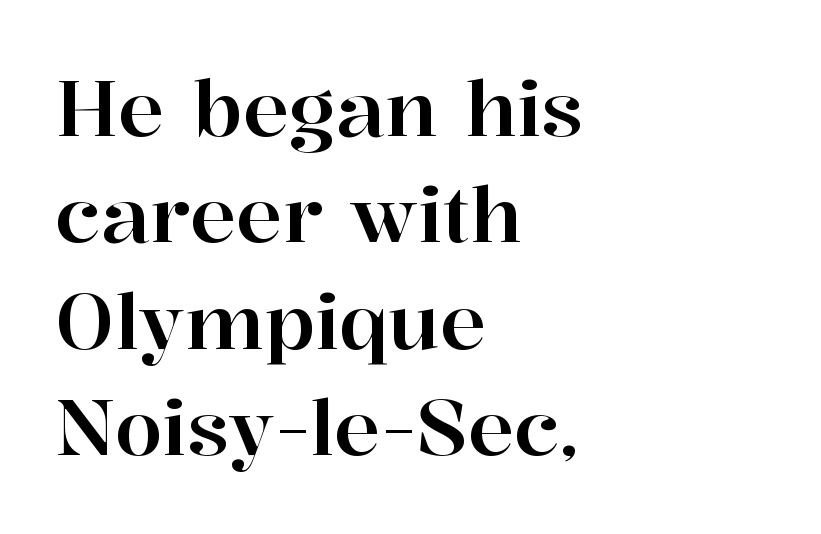
{"serif": "yes", "italic": "no", "width": "normal", "stroke_contrast": "high", "x_height": "medium", "monospaced": "no", "underline": "no", "align": "left", "line_spacing": "normal", "line_spacing_ratio": 1.38, "letter_spacing": "normal", "letter_spacing_em": 0.0, "glyph_px": 77}
